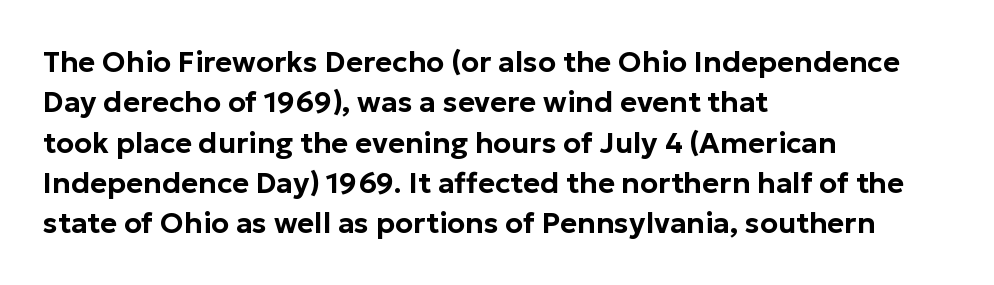
Q: Is the text italic (slanted)? A: No, it is upright.
Q: Is the typeface a serif or a sans-serif typeface? A: Sans-serif.
Q: Is the text underlined? A: No.
Q: How is the paragraph aligned? A: Left-aligned.
Q: Is the spacing between letters normal or unusually wide? A: Normal.
Q: Is the spacing between lines tight, normal or loose? A: Normal.
Q: Width (condensed, normal, or wide)? A: Normal.
Q: Stroke contrast? A: Low.
Q: x-height? A: Medium.
Q: Monospaced? A: No.
